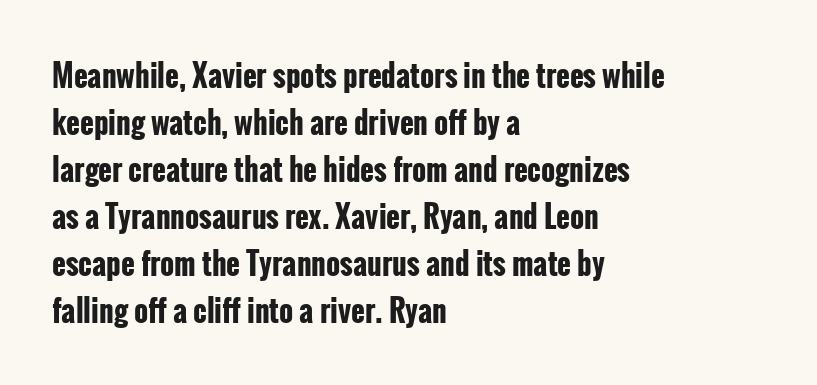
{"serif": "no", "italic": "no", "bold": "yes", "weight": "bold", "width": "condensed", "stroke_contrast": "low", "x_height": "medium", "monospaced": "no", "underline": "no", "align": "left", "line_spacing": "normal", "line_spacing_ratio": 1.57, "letter_spacing": "normal", "letter_spacing_em": 0.0, "glyph_px": 30}
